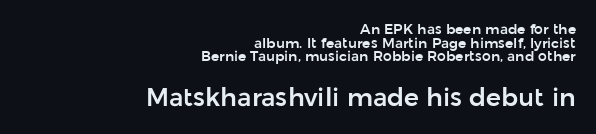
{"italic": "no", "underline": "no", "align": "right", "line_spacing": "tight", "line_spacing_ratio": 0.98, "letter_spacing": "normal", "letter_spacing_em": 0.0, "larger_block": "second", "size_ratio": 1.79, "glyph_px": 25}
